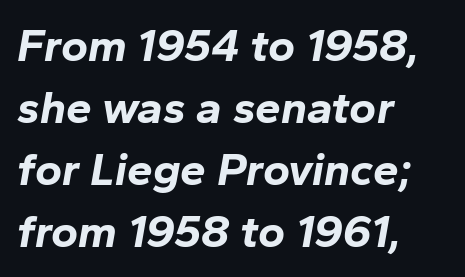
Q: Is the text bold? A: Yes.
Q: Is the text italic (slanted)? A: Yes, it leans right by about 10 degrees.
Q: Is the text underlined? A: No.
Q: How is the paragraph aligned? A: Left-aligned.
Q: Is the spacing between letters normal or unusually wide? A: Normal.
Q: Is the spacing between lines tight, normal or loose? A: Normal.
Q: Width (condensed, normal, or wide)? A: Normal.
Q: Stroke contrast? A: Low.
Q: x-height? A: Medium.
Q: Monospaced? A: No.
